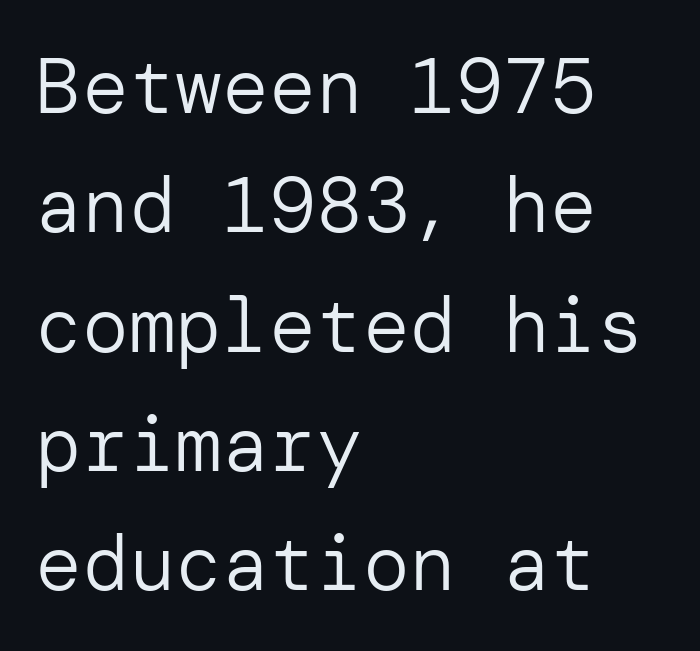
The image shows 78 px regular-weight sans-serif type, upright; set left-aligned, normal line spacing (1.53x), normal letter spacing, not underlined; low stroke contrast and a medium x-height.
